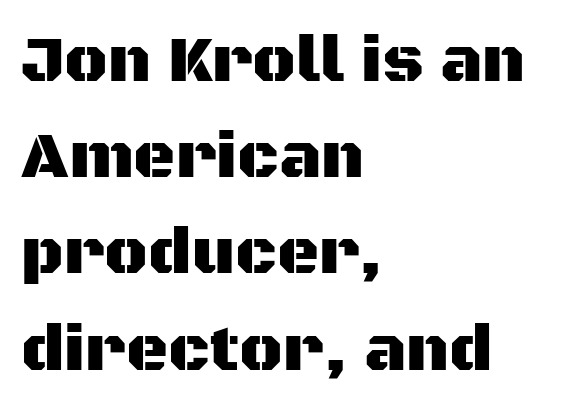
Q: Is the text italic (slanted)? A: No, it is upright.
Q: Is the typeface a serif or a sans-serif typeface? A: Sans-serif.
Q: Is the text underlined? A: No.
Q: How is the paragraph aligned? A: Left-aligned.
Q: Is the spacing between letters normal or unusually wide? A: Normal.
Q: Is the spacing between lines tight, normal or loose? A: Normal.
Q: Width (condensed, normal, or wide)? A: Normal.
Q: Stroke contrast? A: Medium.
Q: x-height? A: Large.
Q: Monospaced? A: No.
